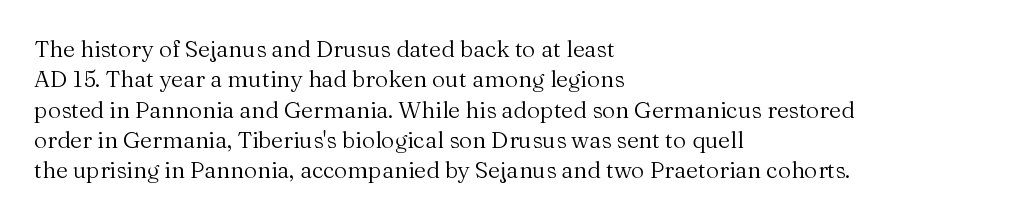
{"italic": "no", "bold": "no", "underline": "no", "align": "left", "line_spacing": "normal", "line_spacing_ratio": 1.32, "letter_spacing": "normal", "letter_spacing_em": 0.0, "glyph_px": 23}
